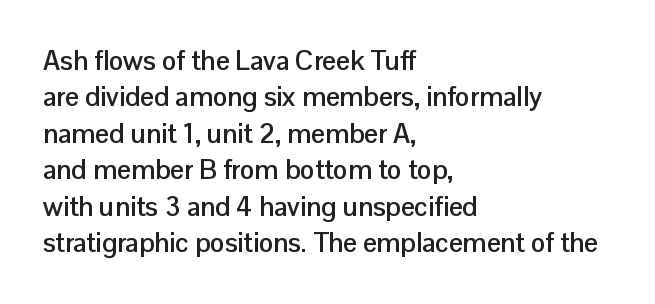
The image shows 27 px bold type, upright; set left-aligned, normal line spacing (1.35x), normal letter spacing, not underlined.
